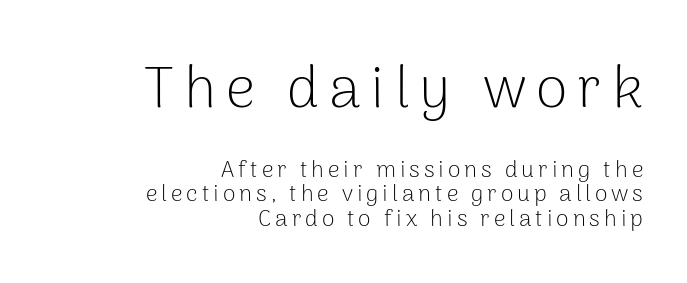
Q: Is the text bold? A: No.
Q: Is the text italic (slanted)? A: No, it is upright.
Q: Is the typeface a serif or a sans-serif typeface? A: Sans-serif.
Q: Is the text underlined? A: No.
Q: How is the paragraph aligned? A: Right-aligned.
Q: Is the spacing between lines tight, normal or loose? A: Tight.
Q: Which block of text is set in a larger size, the first (top) or the second (bottom)? A: The first (top) one.
Q: Width (condensed, normal, or wide)? A: Normal.
Q: Stroke contrast? A: Low.
Q: x-height? A: Medium.
Q: Monospaced? A: No.
